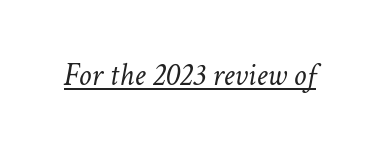
The image shows 32 px light type, italic (leaning right); set normal letter spacing, underlined; low stroke contrast and a medium x-height.
